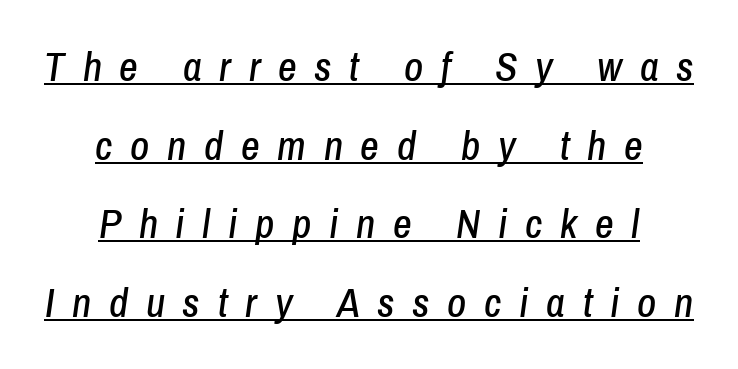
Notice how the stems are inclined rather than vertical — that's the hallmark of italics. Display-style spreading of the glyphs; the letterfit is very open. Centered paragraph, ragged on both sides. Vertically, the passage feels expansive, rows floating well apart. Each letter keeps its own natural width here, so spacing adapts to shape.
